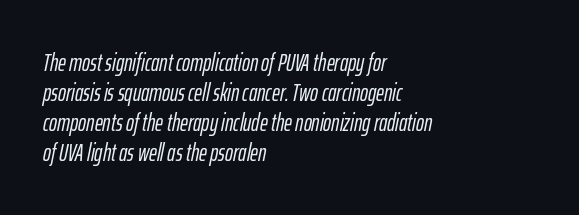
{"italic": "yes", "lean": "right", "slant_degrees": 12, "underline": "no", "align": "left", "line_spacing": "normal", "line_spacing_ratio": 1.25, "letter_spacing": "normal", "letter_spacing_em": 0.0, "glyph_px": 24}
